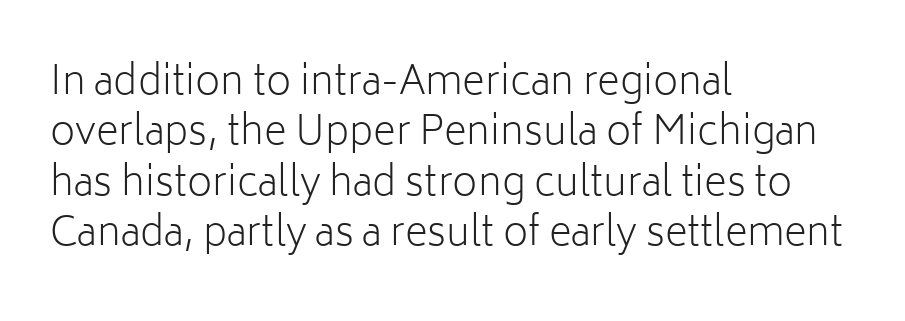
Q: Is the text bold? A: No.
Q: Is the text italic (slanted)? A: No, it is upright.
Q: Is the typeface a serif or a sans-serif typeface? A: Sans-serif.
Q: Is the text underlined? A: No.
Q: How is the paragraph aligned? A: Left-aligned.
Q: Is the spacing between letters normal or unusually wide? A: Normal.
Q: Is the spacing between lines tight, normal or loose? A: Normal.
Q: Width (condensed, normal, or wide)? A: Normal.
Q: Stroke contrast? A: Low.
Q: x-height? A: Medium.
Q: Monospaced? A: No.
